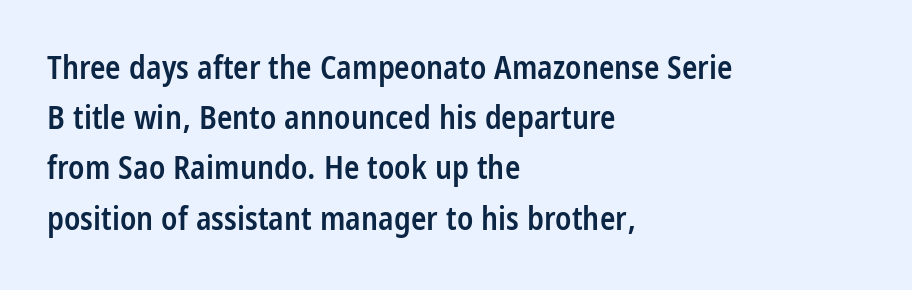
In terms of letterspacing, this is plain default setting. The letters carry no serifs — their stems end cleanly without finishing strokes. Line starts are locked; line ends wander. A roman cut, with each character standing at attention. Clear beneath every line of the passage. Emphasis by weight is partial: semibold.
